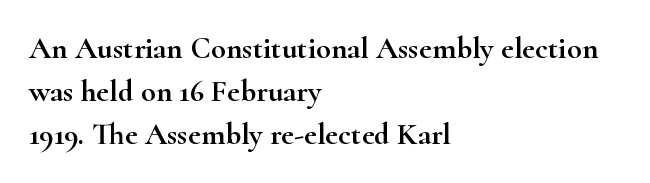
Regular leading. The type family on display is of the serif kind. Line starts are locked; line ends wander. Each word holds together tightly as a unit, with standard inter-letter gaps. The space directly below the letters is spotless.
